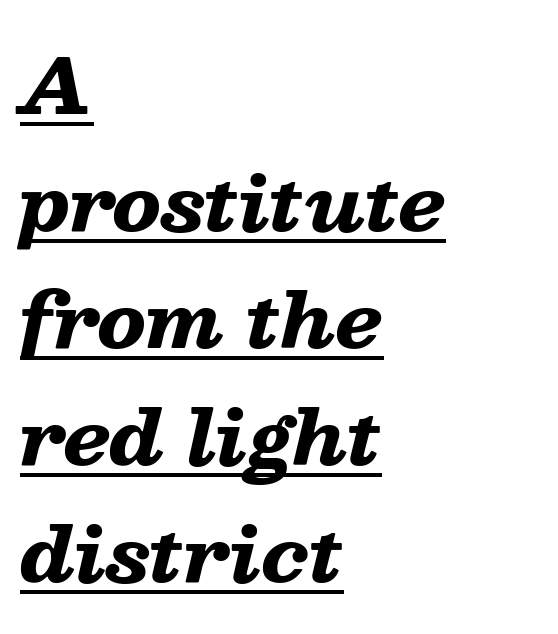
Q: Is the text bold? A: Yes.
Q: Is the text italic (slanted)? A: Yes, it leans right by about 13 degrees.
Q: Is the text underlined? A: Yes.
Q: How is the paragraph aligned? A: Left-aligned.
Q: Is the spacing between letters normal or unusually wide? A: Normal.
Q: Is the spacing between lines tight, normal or loose? A: Normal.
Q: Width (condensed, normal, or wide)? A: Wide.
Q: Stroke contrast? A: Low.
Q: x-height? A: Medium.
Q: Monospaced? A: No.
